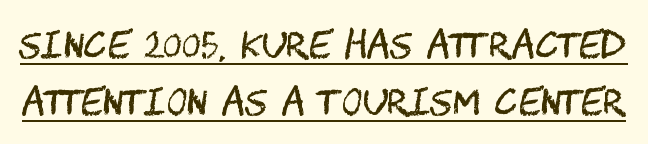
{"serif": "no", "italic": "no", "bold": "no", "weight": "regular", "width": "condensed", "stroke_contrast": "medium", "x_height": "large", "underline": "yes", "line_spacing": "normal", "line_spacing_ratio": 1.59, "letter_spacing": "normal", "letter_spacing_em": 0.0, "glyph_px": 36}
